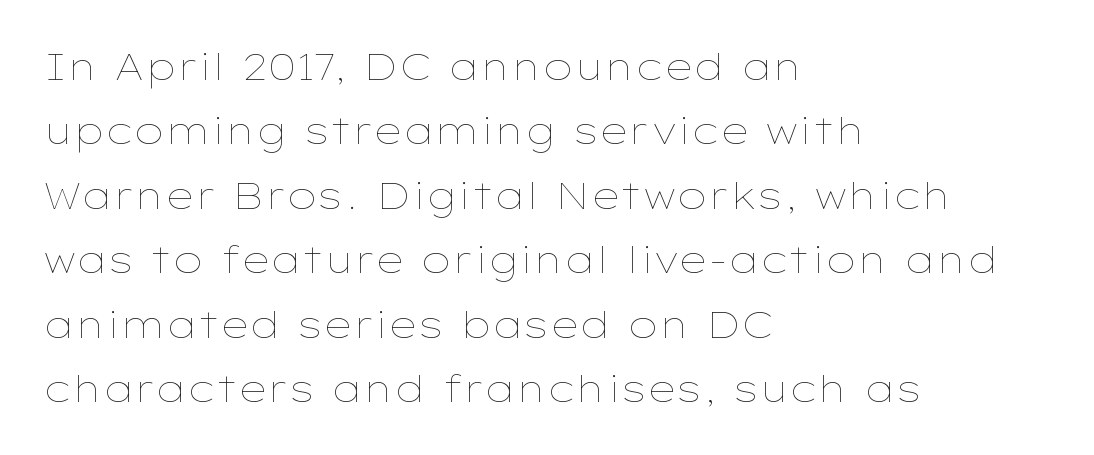
The axis of the letterforms is exactly vertical. How are the letters spaced? Ordinarily, with no added tracking. Letters rest on an invisible, unmarked baseline. Where is the straight margin? On the left.
